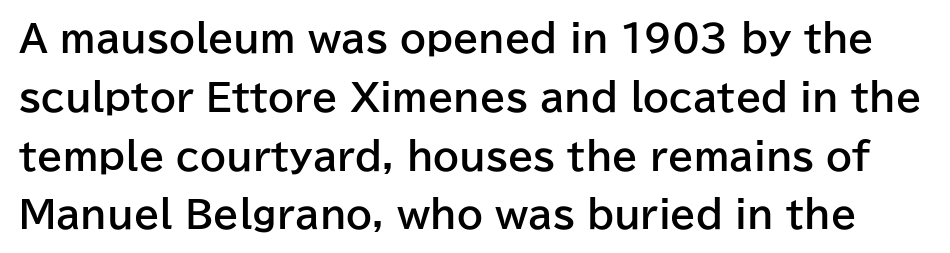
The image shows 37 px bold sans-serif type, upright; set normal line spacing (1.59x), normal letter spacing, not underlined; low stroke contrast and a medium x-height.
